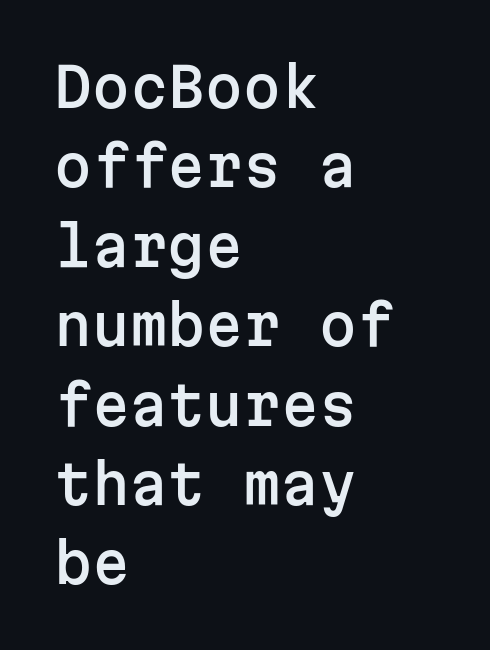
Is there much room between lines? A standard amount, neither cramped nor airy. Type style note: lacks serifs. Tall strokes in this sample are plumb rather than angled. Descenders hang freely into open space. A student would call this left alignment; a typographer would say flush left, rag right.
